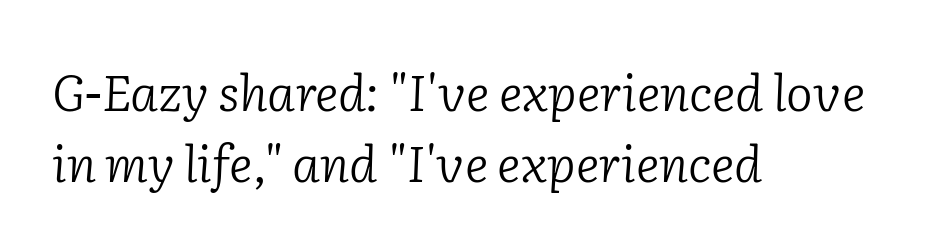
{"serif": "yes", "italic": "yes", "lean": "right", "slant_degrees": 2, "bold": "no", "weight": "light", "width": "normal", "stroke_contrast": "low", "x_height": "medium", "monospaced": "no", "underline": "no", "align": "left", "line_spacing": "normal", "line_spacing_ratio": 1.43, "letter_spacing": "normal", "letter_spacing_em": 0.0, "glyph_px": 50}
